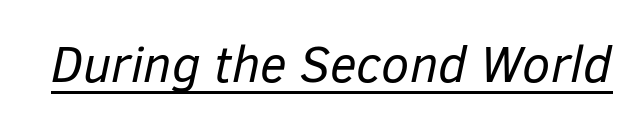
Q: Is the text bold? A: No.
Q: Is the text italic (slanted)? A: Yes, it leans right by about 12 degrees.
Q: Is the text underlined? A: Yes.
Q: Is the spacing between letters normal or unusually wide? A: Normal.
Q: Width (condensed, normal, or wide)? A: Normal.
Q: Stroke contrast? A: Low.
Q: x-height? A: Medium.
Q: Monospaced? A: No.
